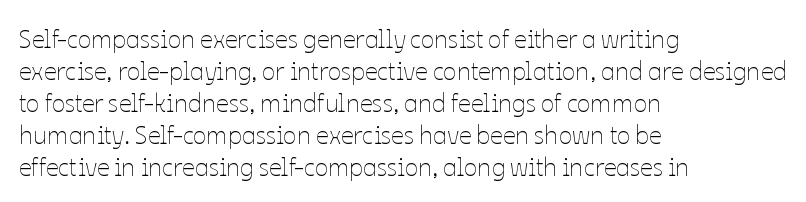
Q: Is the text bold? A: No.
Q: Is the text italic (slanted)? A: No, it is upright.
Q: Is the text underlined? A: No.
Q: How is the paragraph aligned? A: Left-aligned.
Q: Is the spacing between letters normal or unusually wide? A: Normal.
Q: Is the spacing between lines tight, normal or loose? A: Normal.
